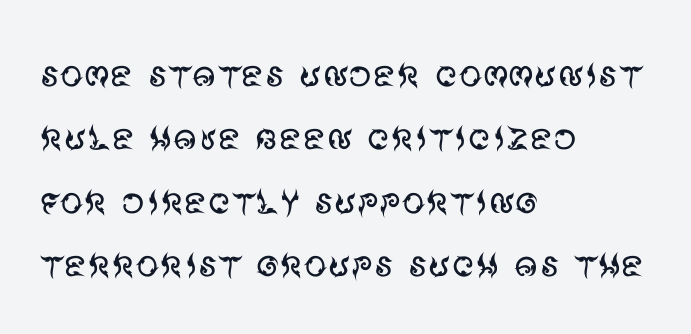
Q: Is the text bold? A: No.
Q: Is the text italic (slanted)? A: No, it is upright.
Q: Is the typeface a serif or a sans-serif typeface? A: Sans-serif.
Q: Is the text underlined? A: No.
Q: How is the paragraph aligned? A: Left-aligned.
Q: Is the spacing between letters normal or unusually wide? A: Normal.
Q: Is the spacing between lines tight, normal or loose? A: Normal.
Q: Width (condensed, normal, or wide)? A: Normal.
Q: Stroke contrast? A: Medium.
Q: x-height? A: Large.
Q: Monospaced? A: No.
